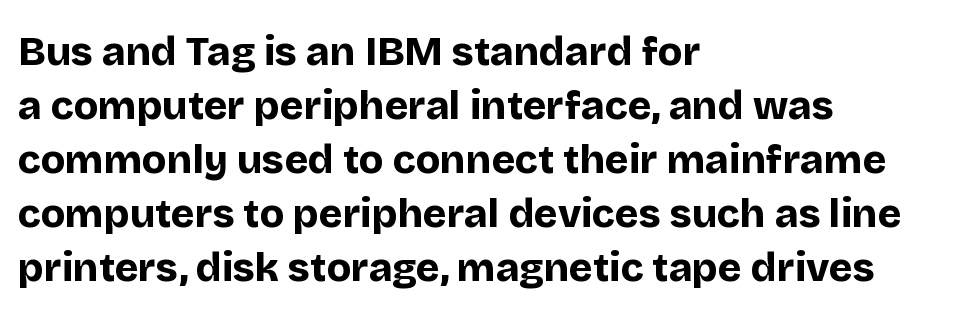
{"serif": "no", "italic": "no", "bold": "yes", "weight": "bold", "width": "normal", "stroke_contrast": "low", "x_height": "large", "monospaced": "no", "underline": "no", "align": "left", "line_spacing": "normal", "line_spacing_ratio": 1.35, "letter_spacing": "normal", "letter_spacing_em": 0.0, "glyph_px": 40}
